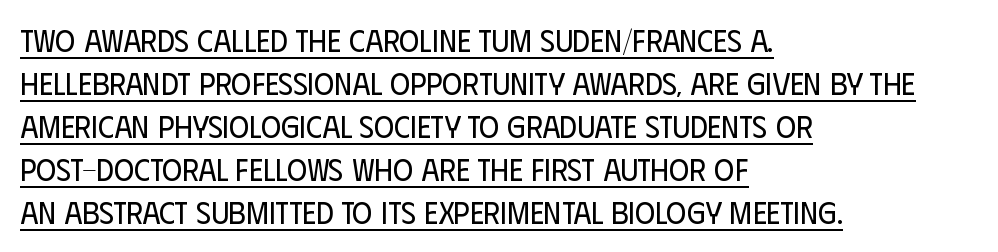
The image shows 31 px regular-weight, condensed sans-serif type, upright; set left-aligned, normal line spacing (1.39x), normal letter spacing, underlined; low stroke contrast and a large x-height.
